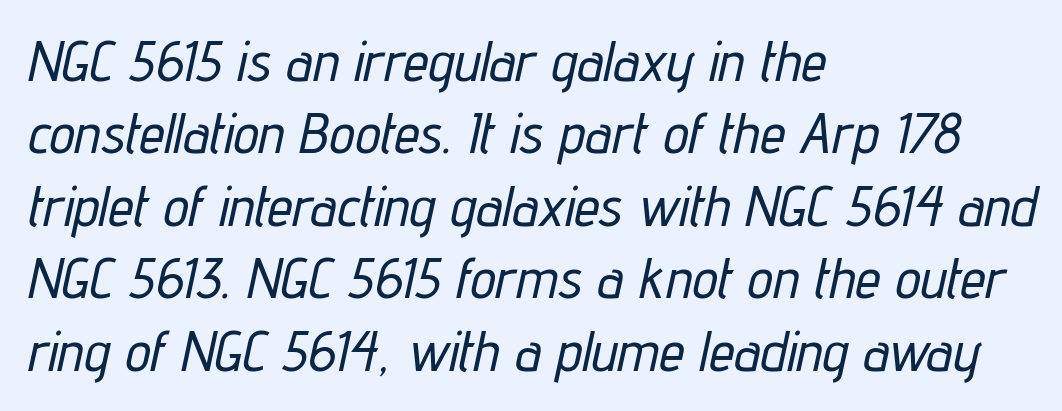
Q: Is the text italic (slanted)? A: Yes, it leans right by about 12 degrees.
Q: Is the text underlined? A: No.
Q: How is the paragraph aligned? A: Left-aligned.
Q: Is the spacing between letters normal or unusually wide? A: Normal.
Q: Is the spacing between lines tight, normal or loose? A: Normal.
Q: Width (condensed, normal, or wide)? A: Condensed.
Q: Stroke contrast? A: Low.
Q: x-height? A: Medium.
Q: Monospaced? A: No.
